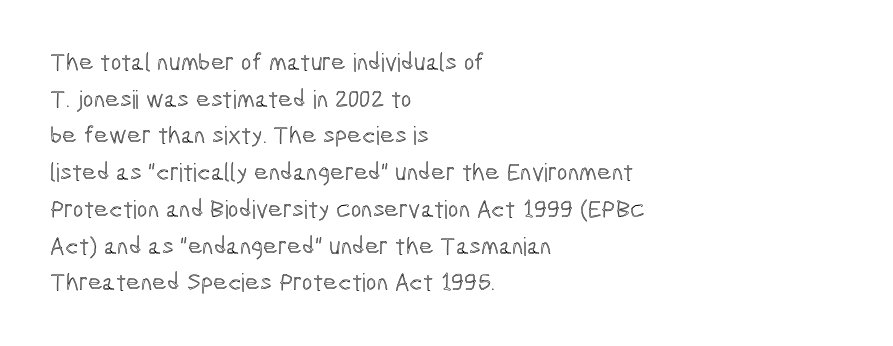
{"italic": "no", "underline": "no", "align": "left", "line_spacing": "normal", "line_spacing_ratio": 1.47, "letter_spacing": "normal", "letter_spacing_em": 0.0, "glyph_px": 25}
